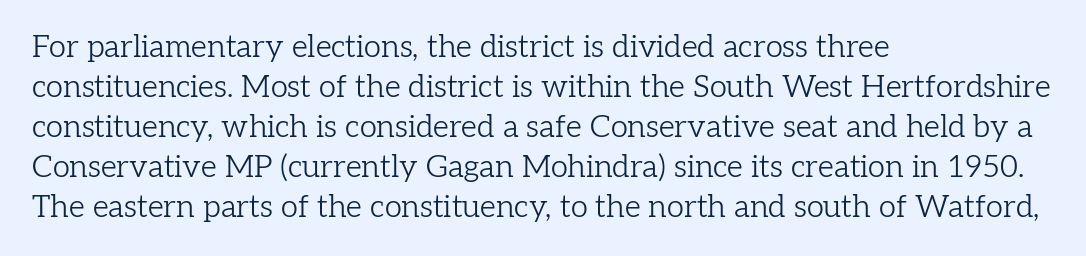
{"serif": "yes", "italic": "no", "bold": "no", "weight": "light", "width": "normal", "stroke_contrast": "low", "x_height": "medium", "monospaced": "no", "underline": "no", "align": "left", "line_spacing": "normal", "line_spacing_ratio": 1.29, "letter_spacing": "normal", "letter_spacing_em": 0.0, "glyph_px": 31}
